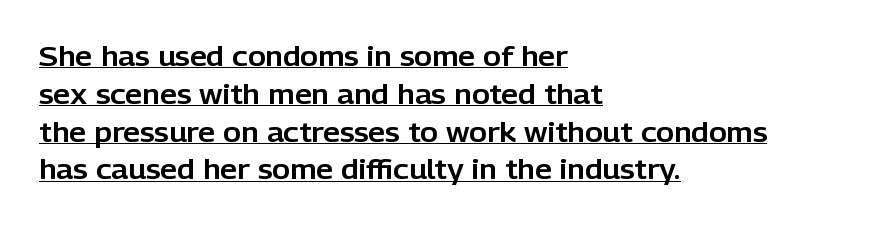
The image shows 27 px text type, upright; set left-aligned, normal line spacing (1.4x), normal letter spacing, underlined.
